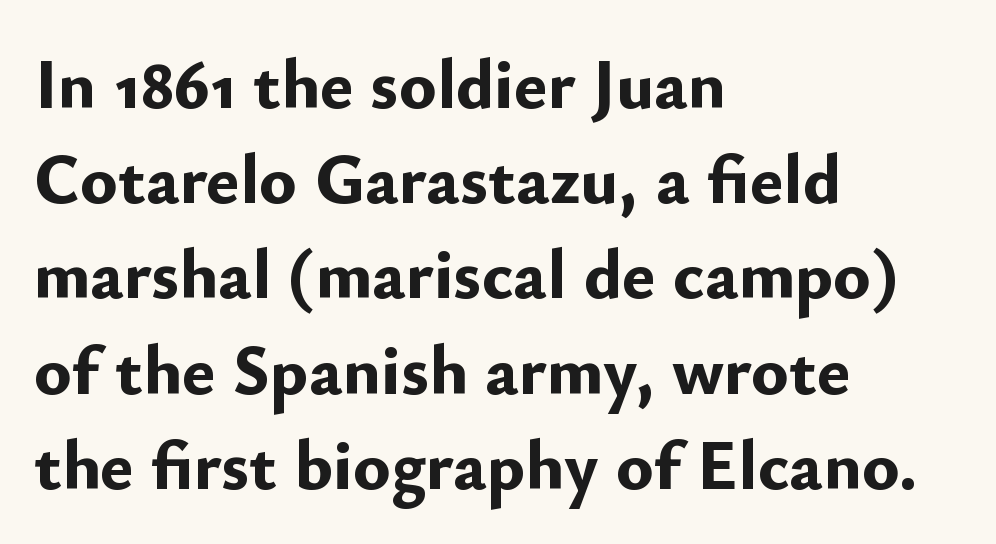
The image shows 70 px bold sans-serif type, upright; set left-aligned, normal line spacing (1.36x), normal letter spacing, not underlined; low stroke contrast and a small x-height.
